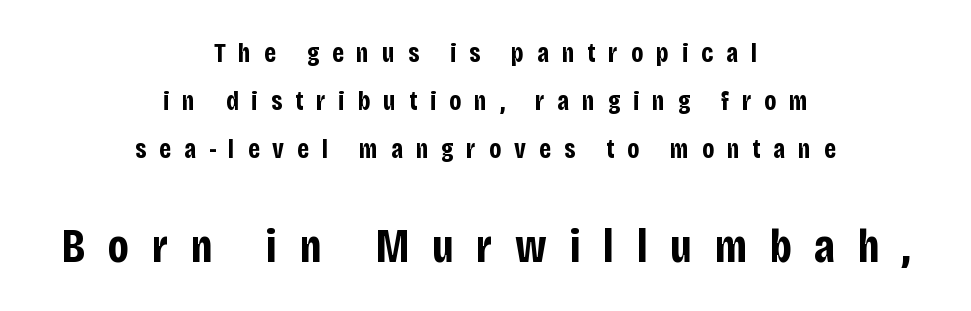
The image shows 47 px bold, condensed sans-serif type, upright; set centered, line spacing 1.78x, unusually wide letter spacing (+0.48 em), not underlined; the second (bottom) block is 1.74x larger; low stroke contrast and a large x-height.
